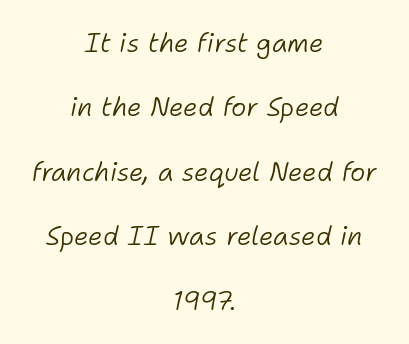
Q: Is the text bold? A: No.
Q: Is the text italic (slanted)? A: Yes, it leans right by about 11 degrees.
Q: Is the text underlined? A: No.
Q: How is the paragraph aligned? A: Centered.
Q: Is the spacing between letters normal or unusually wide? A: Normal.
Q: Is the spacing between lines tight, normal or loose? A: Loose.
